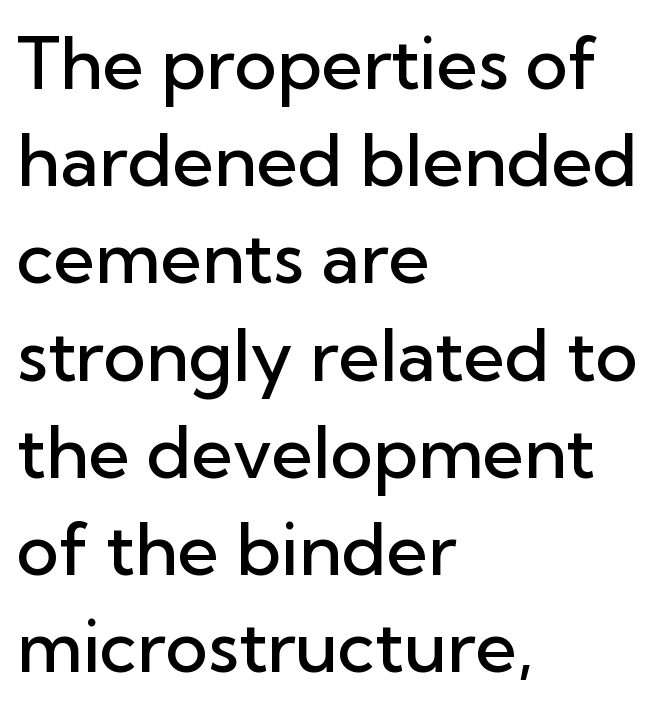
Q: Is the text bold? A: Semi-bold.
Q: Is the text italic (slanted)? A: No, it is upright.
Q: Is the typeface a serif or a sans-serif typeface? A: Sans-serif.
Q: Is the text underlined? A: No.
Q: How is the paragraph aligned? A: Left-aligned.
Q: Is the spacing between letters normal or unusually wide? A: Normal.
Q: Is the spacing between lines tight, normal or loose? A: Normal.
Q: Width (condensed, normal, or wide)? A: Normal.
Q: Stroke contrast? A: Low.
Q: x-height? A: Medium.
Q: Monospaced? A: No.
